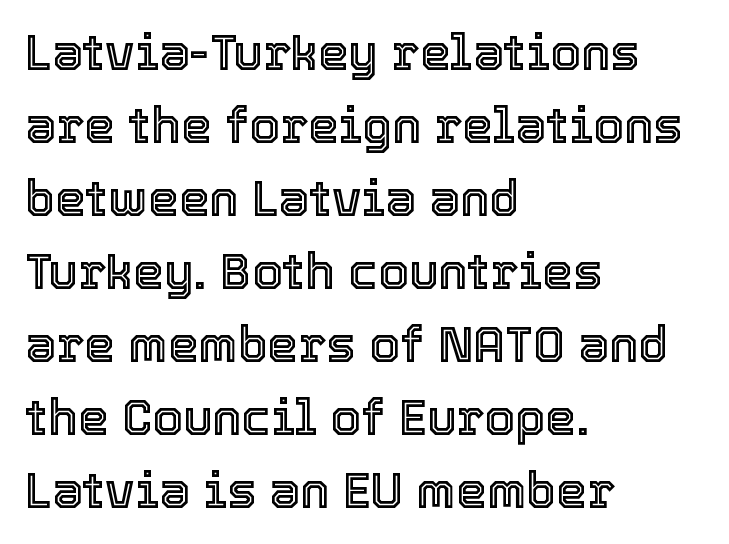
The passage shown is typed in a proportional face where columns would drift. Quick note: interline space is typical. In CSS terms this would be text-align: left. Short note: letters normally spaced. Beneath every word, the page is bare. In terms of posture, this sample is upright.
